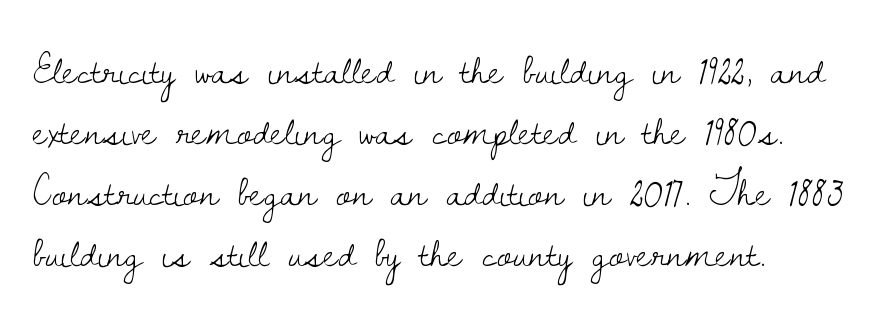
Horizontally, the lines are justified to the leading edge only. Think of a printed novel: that variable character pitch is what you see here. No heavy texture on the line: the type isn't bold. This sample uses plain, unmodified letter spacing. The passage shown stacks its lines at a standard gap.
